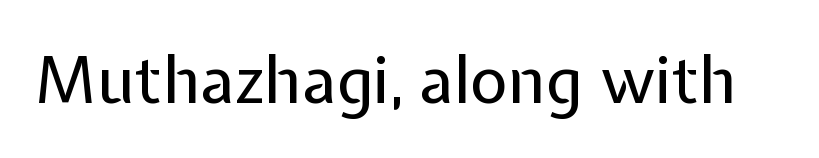
Q: Is the text bold? A: No.
Q: Is the text italic (slanted)? A: No, it is upright.
Q: Is the typeface a serif or a sans-serif typeface? A: Sans-serif.
Q: Is the text underlined? A: No.
Q: Is the spacing between letters normal or unusually wide? A: Normal.
Q: Width (condensed, normal, or wide)? A: Normal.
Q: Stroke contrast? A: Low.
Q: x-height? A: Medium.
Q: Monospaced? A: No.
